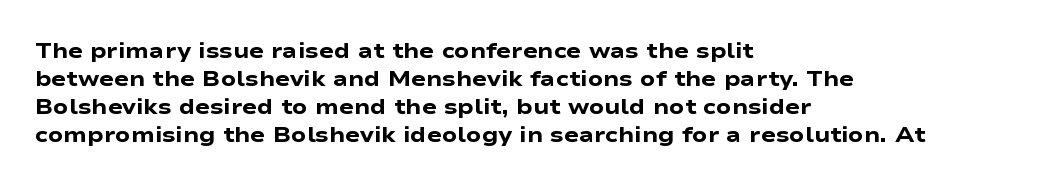
{"italic": "no", "bold": "yes", "underline": "no", "align": "left", "line_spacing": "normal", "line_spacing_ratio": 1.27, "letter_spacing": "normal", "letter_spacing_em": 0.0, "glyph_px": 22}
